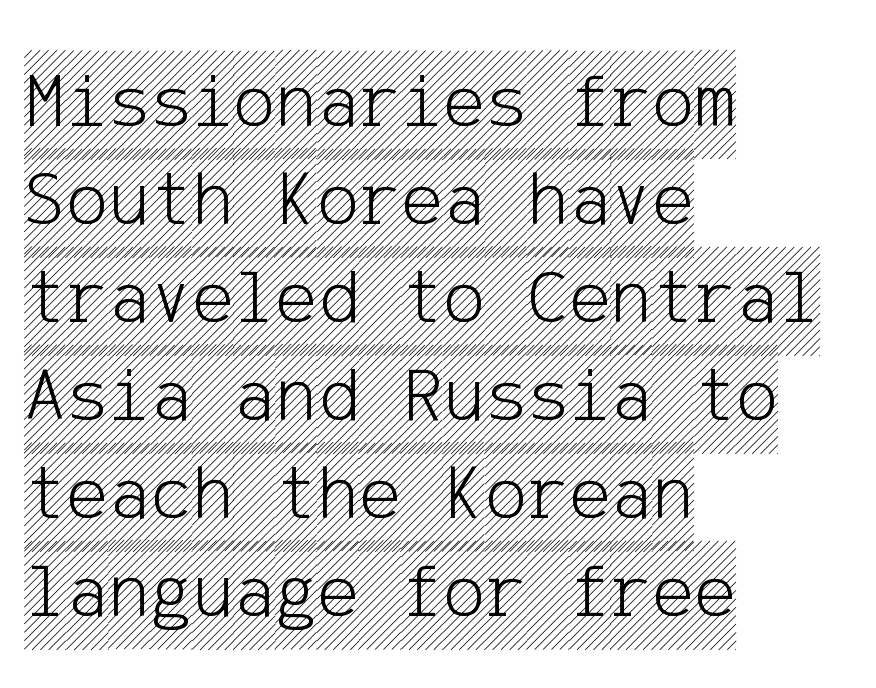
Q: Is the text italic (slanted)? A: No, it is upright.
Q: Is the text underlined? A: No.
Q: How is the paragraph aligned? A: Left-aligned.
Q: Is the spacing between letters normal or unusually wide? A: Normal.
Q: Width (condensed, normal, or wide)? A: Condensed.
Q: x-height? A: Large.
